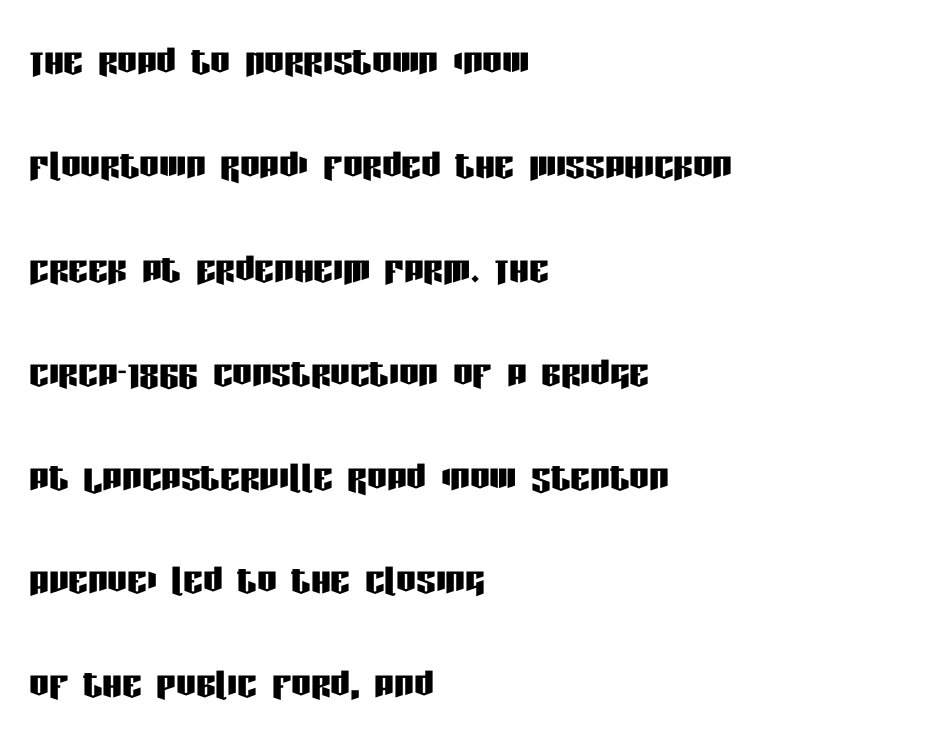
{"serif": "no", "italic": "no", "width": "condensed", "stroke_contrast": "low", "x_height": "large", "monospaced": "no", "underline": "no", "align": "left", "line_spacing": "loose", "line_spacing_ratio": 2.12, "letter_spacing": "normal", "letter_spacing_em": 0.0, "glyph_px": 49}
